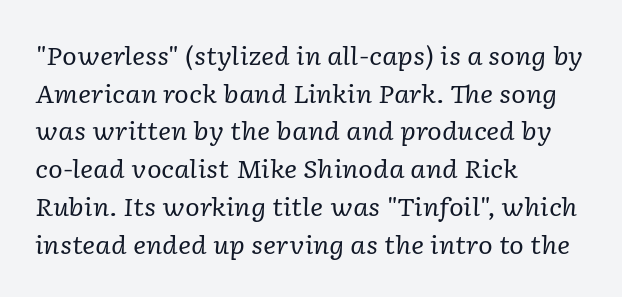
Nobody touched the tracking dial on this one. Type without underlining. The weight would be labelled regular, book, light, or lighter still. Is there much room between lines? A standard amount, neither cramped nor airy. Designer's note — italics engaged. The typesetter chose a ragged-right arrangement here.
